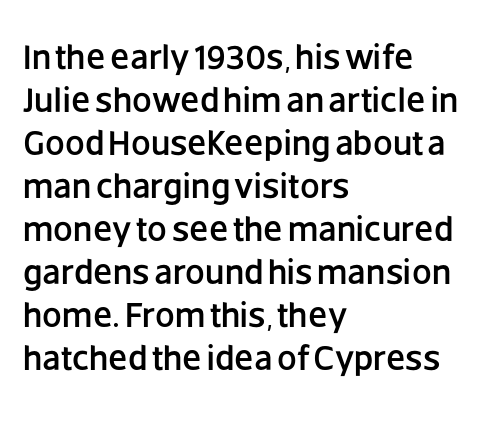
The passage shown is typeset with a sans-serif family. Looks like regular typesetting: each glyph gets only the width it needs. Spacing between characters is what you'd get straight out of the box. Words float on clear page, feet unadorned. The lines in this sample share a left origin and differ only in where they stop. In terms of posture, this sample is upright.
